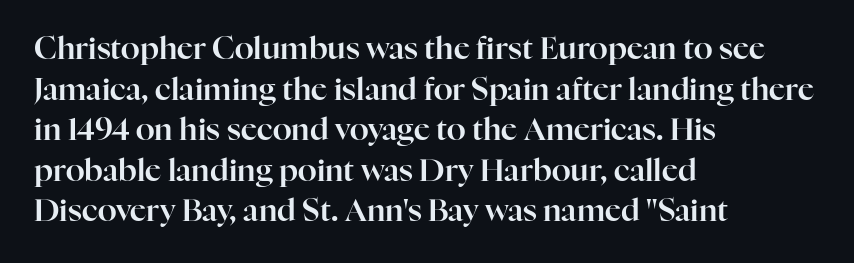
Just letters on the line, the space beneath them empty. Leading matches the norm, producing a regular column. The face used here is proportionally spaced, like ordinary book or web type. The ragged edge is on the right, which tells us the setting is flush left.
